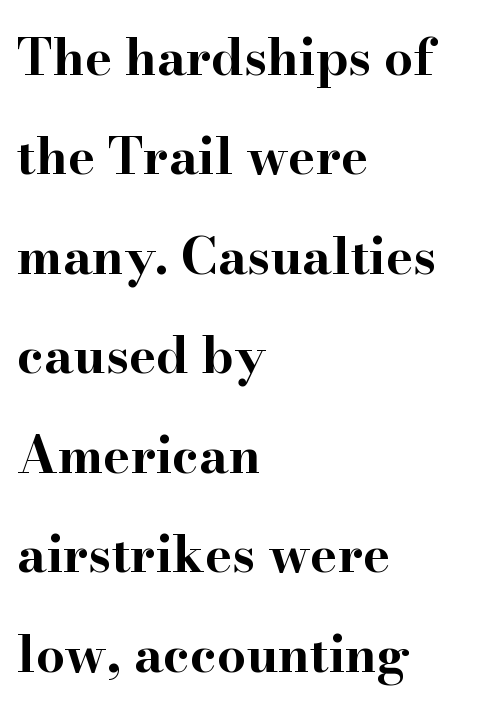
{"serif": "yes", "italic": "no", "bold": "yes", "weight": "bold", "width": "wide", "stroke_contrast": "high", "x_height": "small", "monospaced": "no", "underline": "no", "align": "left", "line_spacing": "loose", "line_spacing_ratio": 1.95, "letter_spacing": "normal", "letter_spacing_em": 0.0, "glyph_px": 51}
